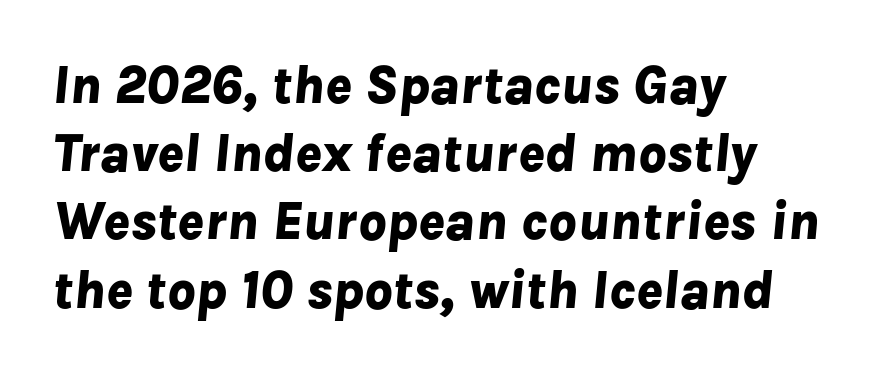
The text block is weighted toward the left margin, trailing off unevenly rightward. Stroke thickness is high; the sample reads as a true bold. Underline: absent. A typesetter would call this proportional, since set widths differ per character. This rendering leaves character spacing at its baseline value.
